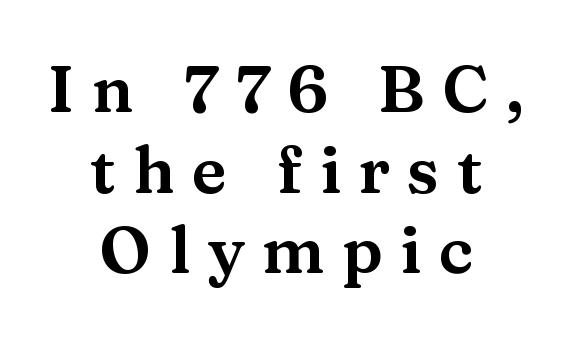
The image shows 65 px wide serif type, upright; set centered, line spacing 1.24x, unusually wide letter spacing (+0.27 em), not underlined; medium stroke contrast and a medium x-height.
